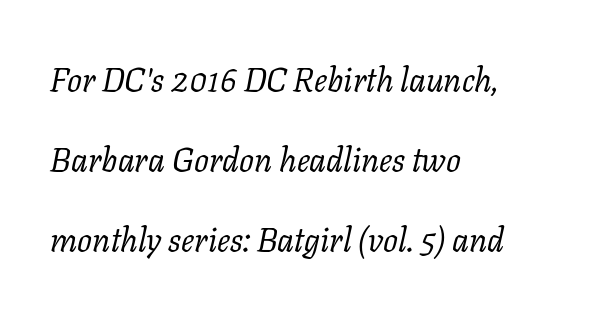
The image shows 33 px regular-weight serif type, italic (leaning right); set left-aligned, loose line spacing (2.42x), normal letter spacing, not underlined; low stroke contrast and a medium x-height.
